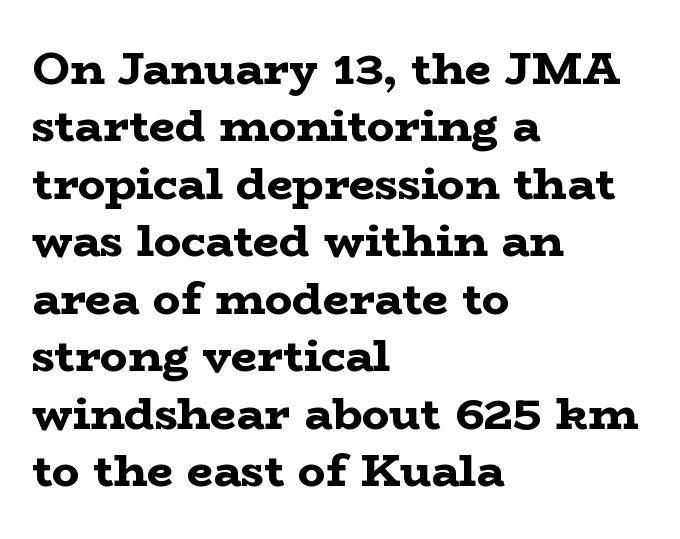
The image shows 46 px bold, wide serif type, upright; set left-aligned, normal line spacing (1.25x), normal letter spacing, not underlined; low stroke contrast and a medium x-height.
